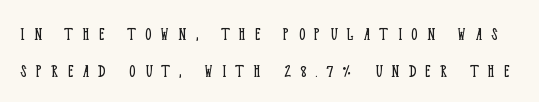
Q: Is the text bold? A: No.
Q: Is the text italic (slanted)? A: No, it is upright.
Q: Is the text underlined? A: No.
Q: Is the spacing between letters normal or unusually wide? A: Unusually wide.
